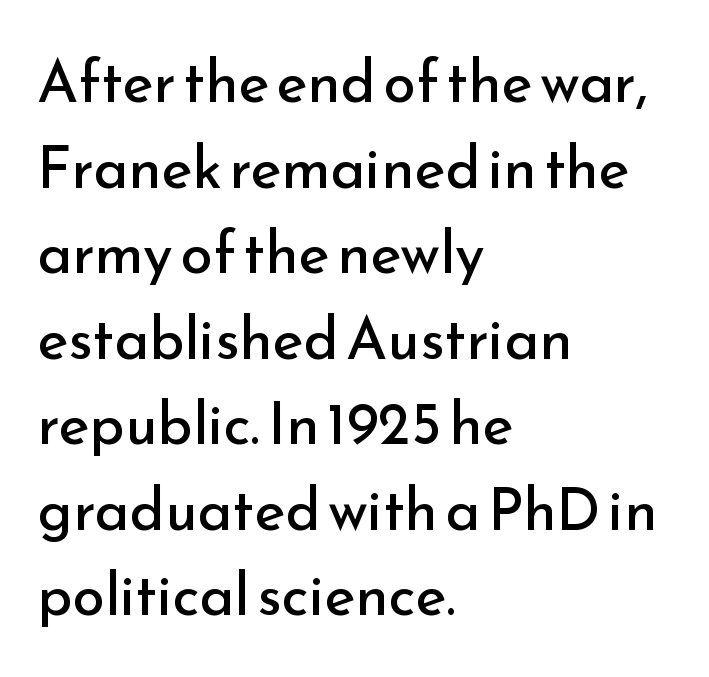
The image shows 59 px regular-weight sans-serif type, upright; set left-aligned, normal line spacing (1.45x), normal letter spacing, not underlined; low stroke contrast and a small x-height.
